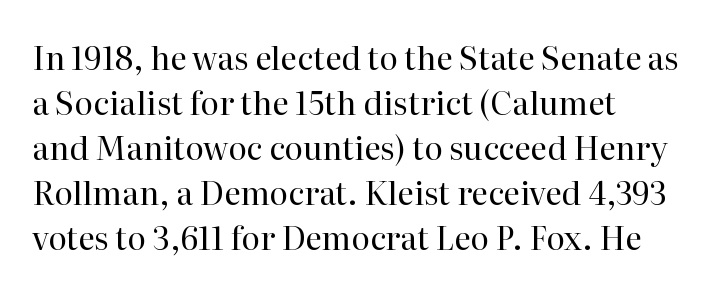
Rendered with straight, roman letterforms. The zone under the glyphs is completely vacant. No extra tracking has been applied to these lines. Vertical spacing — default.
